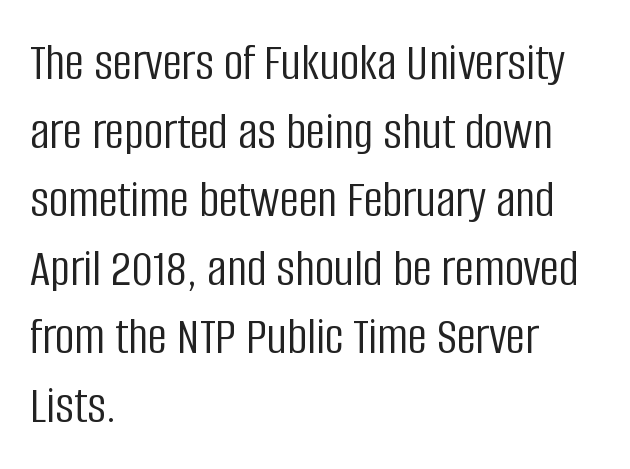
Q: Is the text bold? A: No.
Q: Is the text italic (slanted)? A: No, it is upright.
Q: Is the typeface a serif or a sans-serif typeface? A: Sans-serif.
Q: Is the text underlined? A: No.
Q: How is the paragraph aligned? A: Left-aligned.
Q: Is the spacing between letters normal or unusually wide? A: Normal.
Q: Is the spacing between lines tight, normal or loose? A: Normal.
Q: Width (condensed, normal, or wide)? A: Condensed.
Q: Stroke contrast? A: Low.
Q: x-height? A: Large.
Q: Monospaced? A: No.
